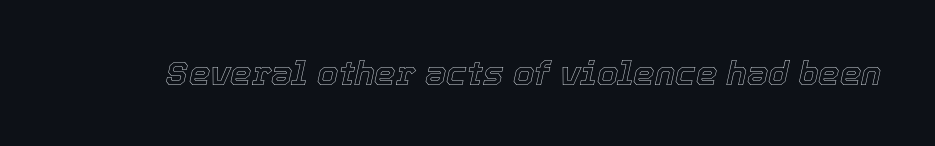
{"italic": "yes", "lean": "right", "slant_degrees": 12, "width": "normal", "x_height": "medium", "monospaced": "no", "underline": "no", "letter_spacing": "normal", "letter_spacing_em": 0.0, "glyph_px": 34}
